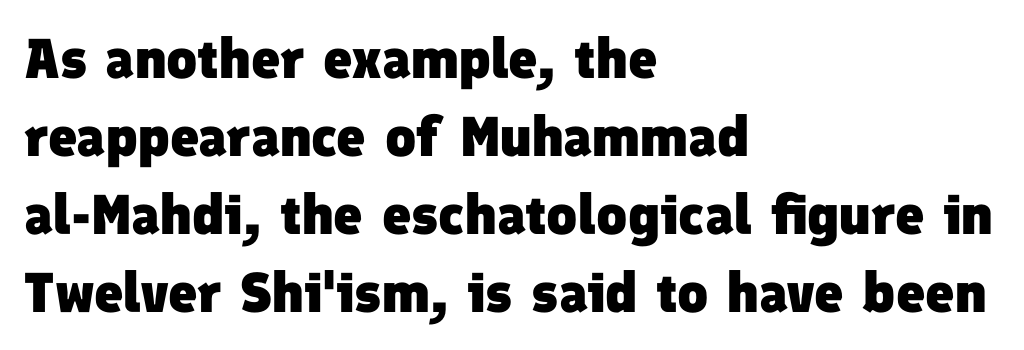
The image shows 56 px heavy sans-serif type; set left-aligned, normal line spacing (1.39x), normal letter spacing, not underlined; low stroke contrast and a medium x-height.
